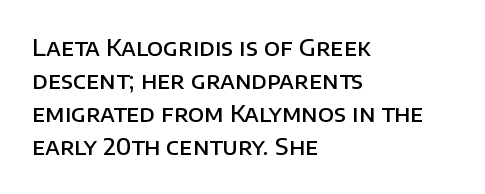
Q: Is the text bold? A: Semi-bold.
Q: Is the text italic (slanted)? A: No, it is upright.
Q: Is the text underlined? A: No.
Q: How is the paragraph aligned? A: Left-aligned.
Q: Is the spacing between letters normal or unusually wide? A: Normal.
Q: Is the spacing between lines tight, normal or loose? A: Normal.
